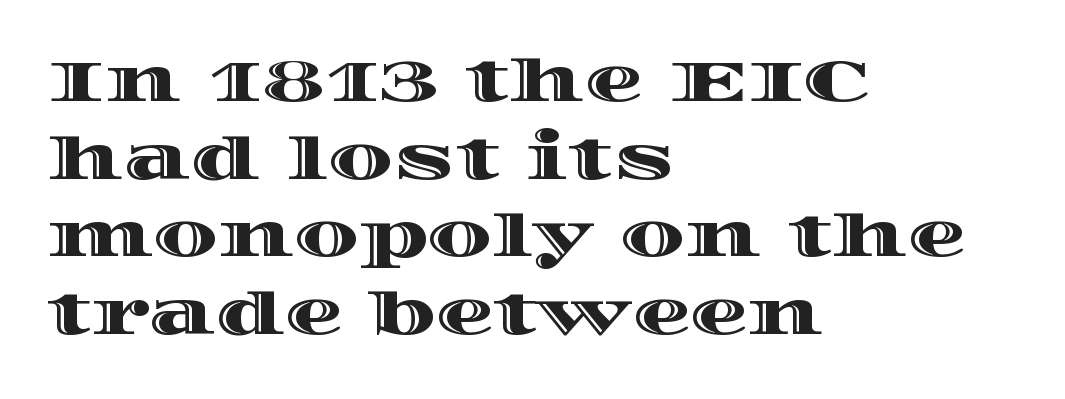
Q: Is the text italic (slanted)? A: No, it is upright.
Q: Is the text underlined? A: No.
Q: How is the paragraph aligned? A: Left-aligned.
Q: Is the spacing between letters normal or unusually wide? A: Normal.
Q: Is the spacing between lines tight, normal or loose? A: Normal.
Q: Width (condensed, normal, or wide)? A: Wide.
Q: x-height? A: Large.
Q: Monospaced? A: No.
